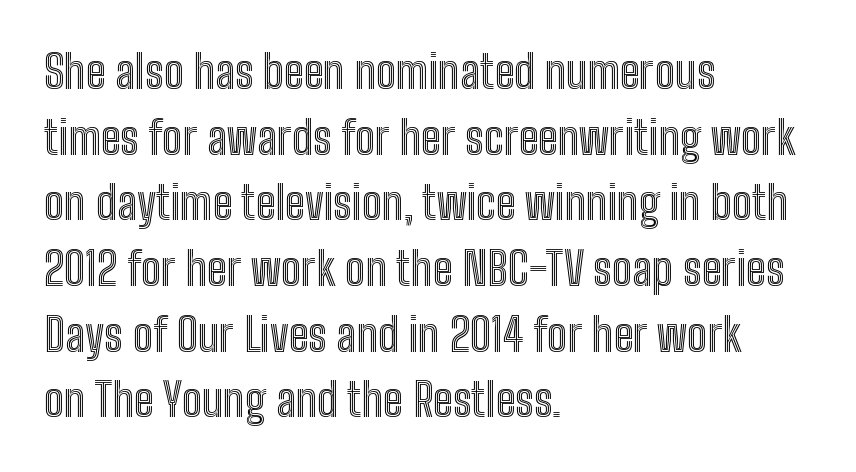
Q: Is the text italic (slanted)? A: No, it is upright.
Q: Is the text underlined? A: No.
Q: How is the paragraph aligned? A: Left-aligned.
Q: Is the spacing between letters normal or unusually wide? A: Normal.
Q: Is the spacing between lines tight, normal or loose? A: Normal.
Q: Width (condensed, normal, or wide)? A: Condensed.
Q: x-height? A: Medium.
Q: Monospaced? A: No.
